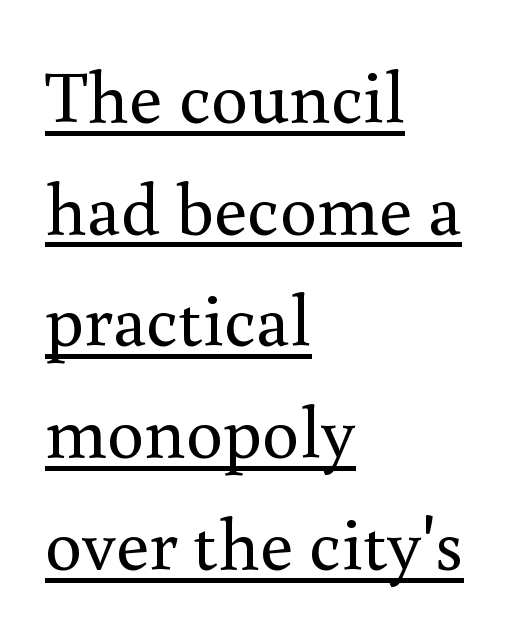
Visually the block forms a straight wall on the left and a jagged coastline on the right. Letter spacing: default. The face used here is proportionally spaced, like ordinary book or web type. These characters rest on top of a visible drawn line. Unlike italic type, these characters show no tilt at all. Serif or sans? Serif — the stroke terminals have little feet.
